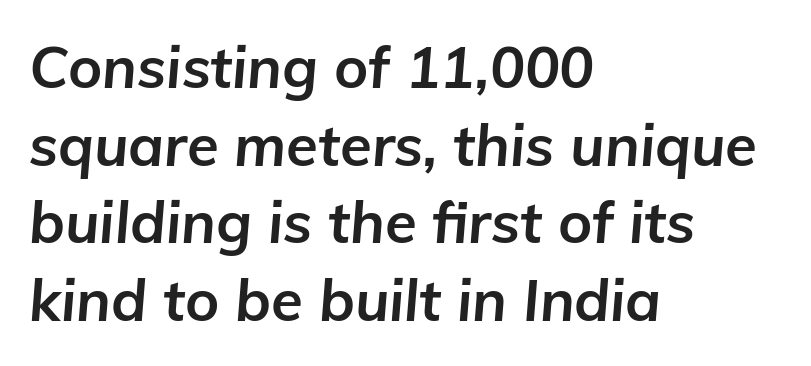
Q: Is the text bold? A: Yes.
Q: Is the text italic (slanted)? A: Yes, it leans right by about 5 degrees.
Q: Is the text underlined? A: No.
Q: How is the paragraph aligned? A: Left-aligned.
Q: Is the spacing between letters normal or unusually wide? A: Normal.
Q: Is the spacing between lines tight, normal or loose? A: Normal.
Q: Width (condensed, normal, or wide)? A: Normal.
Q: Stroke contrast? A: Low.
Q: x-height? A: Medium.
Q: Monospaced? A: No.
